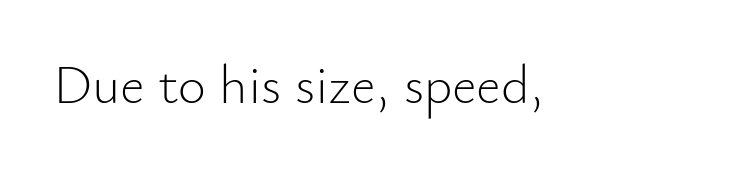
Glance below the letters and you will spot only blank space. The passage shown is typed in a proportional face where columns would drift. The strokes carry an ordinary text weight at most. Does extra space separate the letters? No, they use regular spacing. Is this a sans? Yes — the strokes have no serifs. Does the lettering tilt? It doesn't — this is upright.
